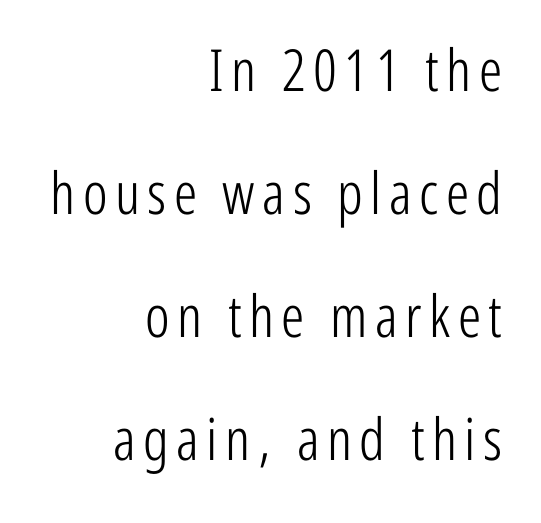
The letters stand straight up with perfectly vertical stems. The passage shown is typeset with a sans-serif family. Glance below the letters and you will spot only blank space. Weight: in the light-to-regular range. Each line ends at the same right margin while the left side varies.
